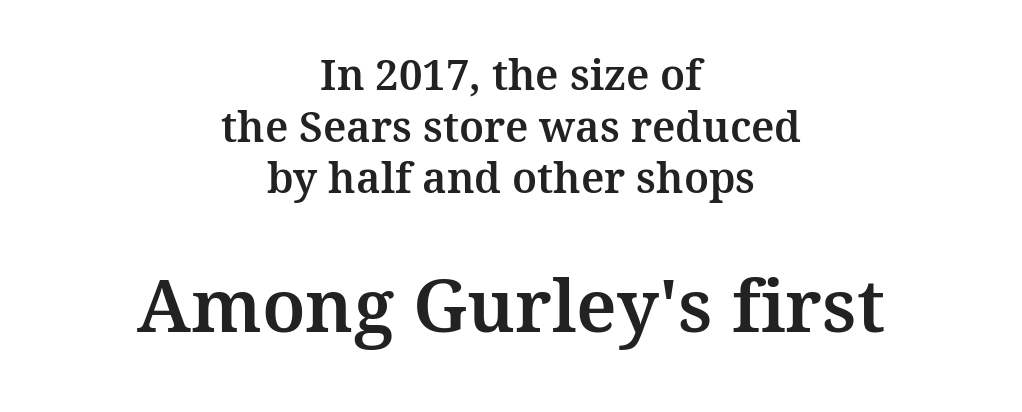
Q: Is the text italic (slanted)? A: No, it is upright.
Q: Is the typeface a serif or a sans-serif typeface? A: Serif.
Q: Is the text underlined? A: No.
Q: How is the paragraph aligned? A: Centered.
Q: Is the spacing between letters normal or unusually wide? A: Normal.
Q: Which block of text is set in a larger size, the first (top) or the second (bottom)? A: The second (bottom) one.
Q: Width (condensed, normal, or wide)? A: Normal.
Q: Stroke contrast? A: Medium.
Q: x-height? A: Medium.
Q: Monospaced? A: No.
